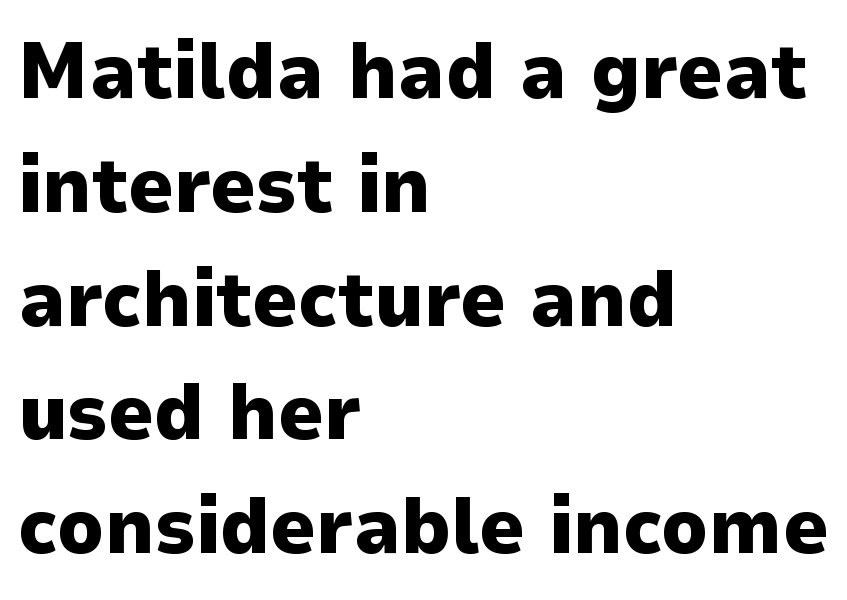
Q: Is the text bold? A: Yes.
Q: Is the text italic (slanted)? A: No, it is upright.
Q: Is the typeface a serif or a sans-serif typeface? A: Sans-serif.
Q: Is the text underlined? A: No.
Q: How is the paragraph aligned? A: Left-aligned.
Q: Is the spacing between letters normal or unusually wide? A: Normal.
Q: Is the spacing between lines tight, normal or loose? A: Normal.
Q: Width (condensed, normal, or wide)? A: Normal.
Q: Stroke contrast? A: Low.
Q: x-height? A: Medium.
Q: Monospaced? A: No.
